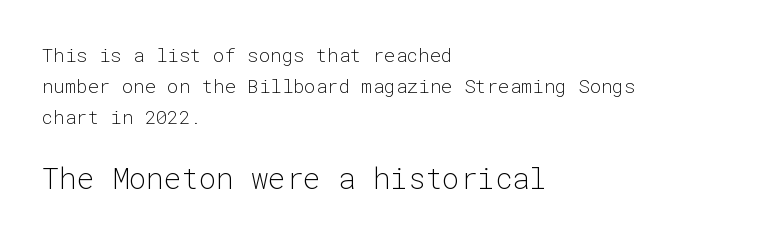
{"serif": "no", "italic": "no", "bold": "no", "weight": "light", "width": "normal", "stroke_contrast": "low", "x_height": "medium", "monospaced": "yes", "underline": "no", "align": "left", "line_spacing": "normal", "line_spacing_ratio": 1.63, "letter_spacing": "normal", "letter_spacing_em": 0.0, "larger_block": "second", "size_ratio": 1.53, "glyph_px": 29}
